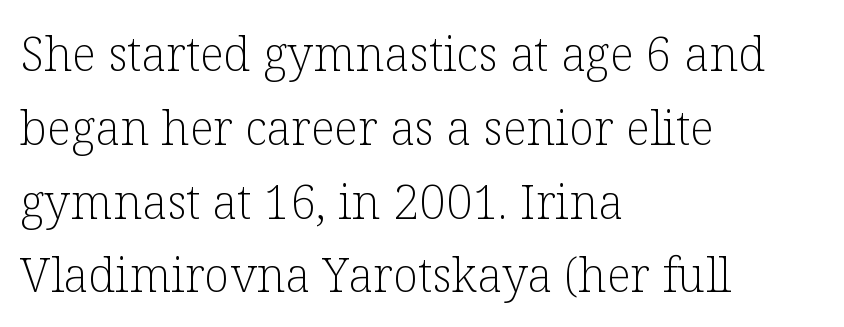
{"serif": "yes", "italic": "no", "bold": "no", "weight": "light", "width": "normal", "stroke_contrast": "low", "x_height": "medium", "monospaced": "no", "underline": "no", "align": "left", "line_spacing": "normal", "line_spacing_ratio": 1.57, "letter_spacing": "normal", "letter_spacing_em": 0.0, "glyph_px": 47}
